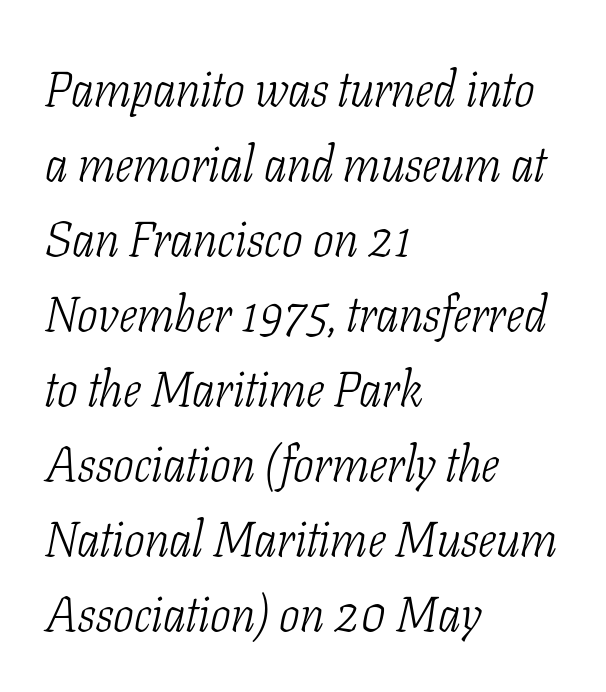
{"serif": "yes", "italic": "yes", "lean": "right", "slant_degrees": 11, "bold": "no", "weight": "light", "width": "condensed", "stroke_contrast": "low", "x_height": "medium", "monospaced": "no", "underline": "no", "align": "left", "line_spacing": "normal", "line_spacing_ratio": 1.53, "letter_spacing": "normal", "letter_spacing_em": 0.0, "glyph_px": 49}
